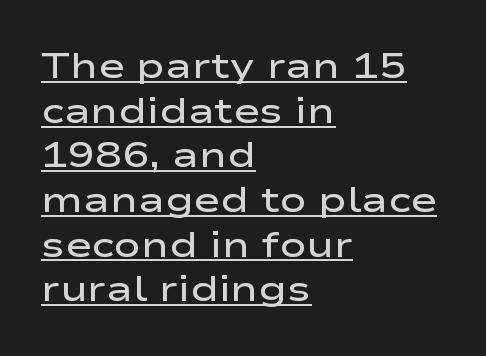
Glance below the letters and you will spot a drawn line. The lettering stays uniformly vertical, giving the passage a roman look. Is the letter spacing exaggerated? No — it looks like the ordinary default. Spacing verdict: proportional, widths tailored to each character. A sans-serif font was chosen for this passage. As a designer I'd log this as weight 600, semibold.
